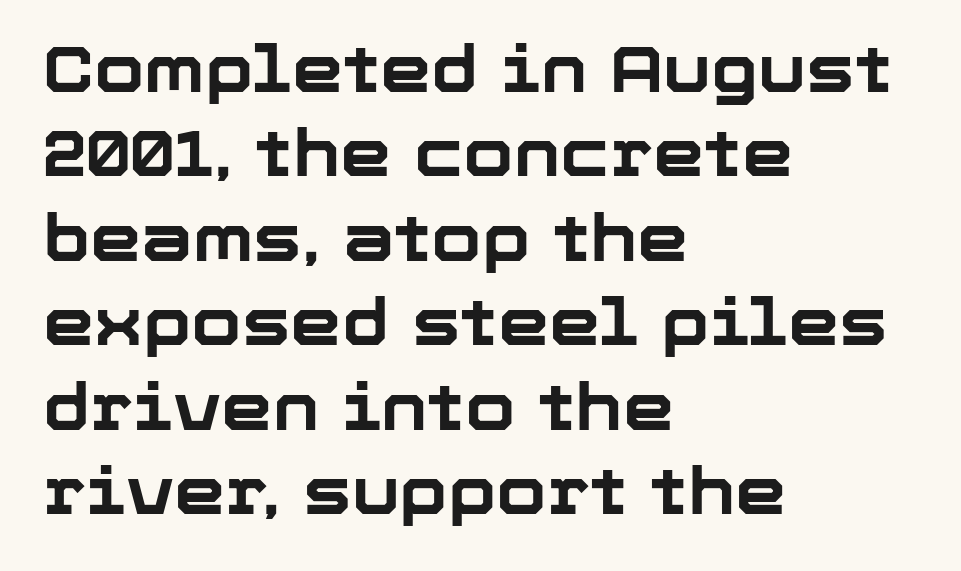
{"serif": "no", "italic": "no", "bold": "yes", "weight": "bold", "width": "normal", "stroke_contrast": "low", "x_height": "medium", "monospaced": "no", "underline": "no", "align": "left", "line_spacing": "normal", "line_spacing_ratio": 1.3, "letter_spacing": "normal", "letter_spacing_em": 0.0, "glyph_px": 65}
